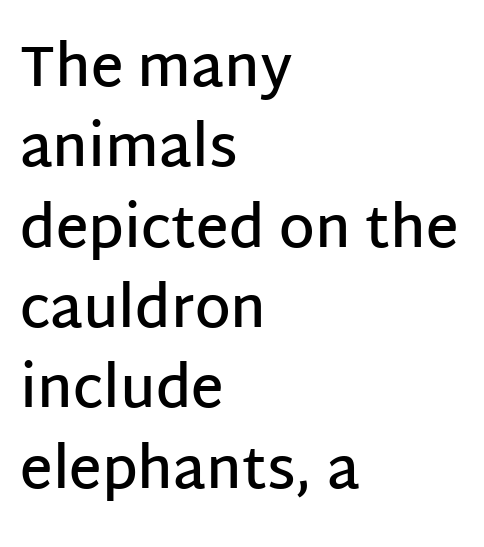
The rows are spaced the way most documents space them. These lines carry some extra weight — a demibold, not a full bold. Do the letters lean? They stand straight. Short note: letters normally spaced. A classic flush-left, rag-right setting is used for this passage.
